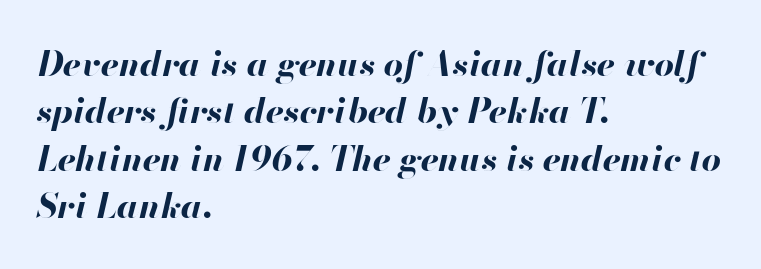
Evenly set lines give the paragraph a standard silhouette. The axis of the letterforms is tilted away from vertical. What stands out about the letter spacing? Nothing — it is the standard amount. Letters rest on an invisible, unmarked baseline. These words are printed bold, with thick strokes throughout. The rendering uses natural spacing where letterforms have individual widths.
